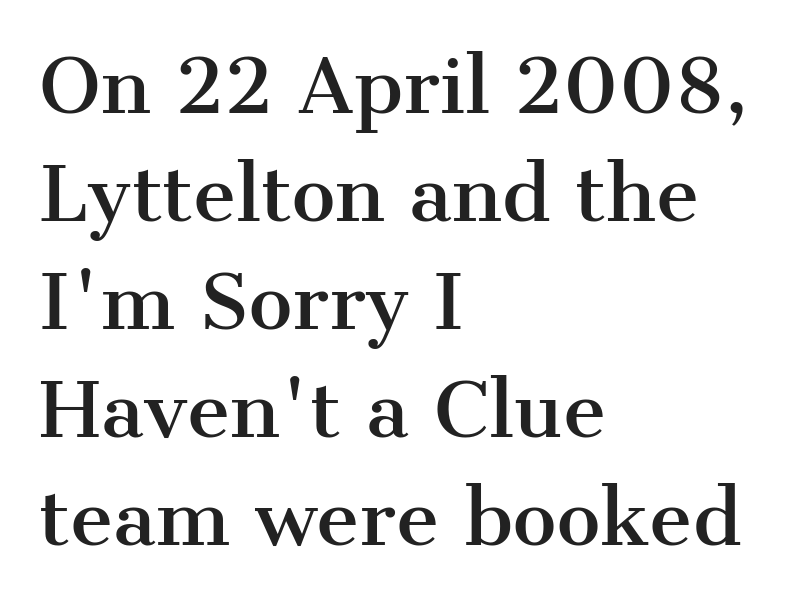
{"serif": "yes", "italic": "no", "width": "normal", "stroke_contrast": "medium", "x_height": "medium", "monospaced": "no", "underline": "no", "align": "left", "line_spacing": "normal", "line_spacing_ratio": 1.46, "letter_spacing": "normal", "letter_spacing_em": 0.0, "glyph_px": 74}
